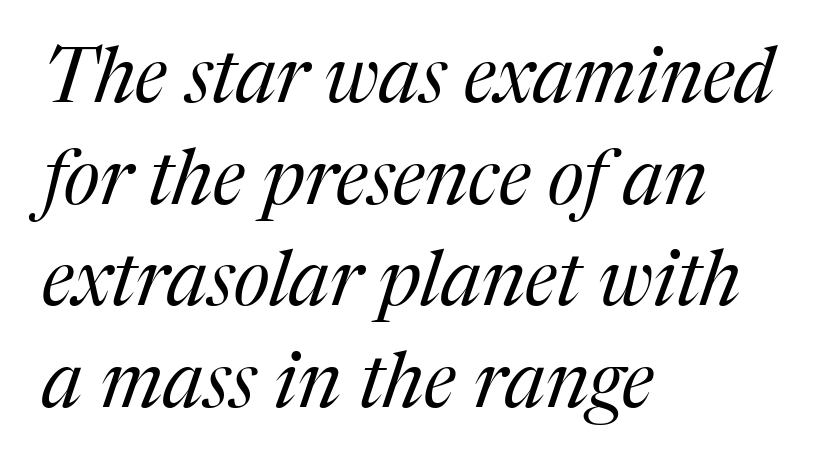
The letterforms sit shoulder to shoulder at normal distance. The glyphs are unaccompanied by any horizontal stroke below them. Compared with typical paragraphs, the rows here are spaced about the same. Does the lettering tilt? It does — this is italic.
